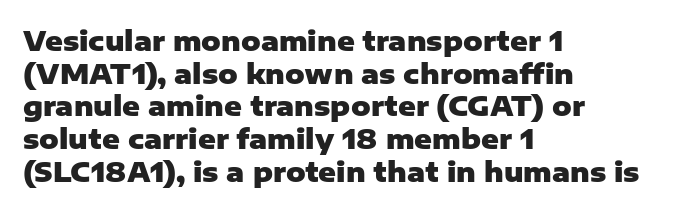
Q: Is the text bold? A: Yes.
Q: Is the text italic (slanted)? A: No, it is upright.
Q: Is the text underlined? A: No.
Q: How is the paragraph aligned? A: Left-aligned.
Q: Is the spacing between letters normal or unusually wide? A: Normal.
